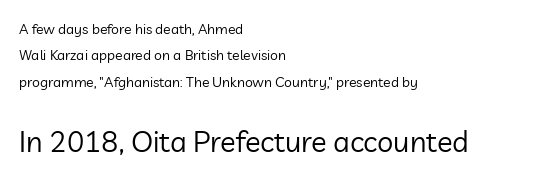
{"serif": "no", "italic": "no", "bold": "no", "weight": "regular", "width": "normal", "stroke_contrast": "low", "x_height": "medium", "monospaced": "no", "underline": "no", "align": "left", "line_spacing_ratio": 1.89, "letter_spacing": "normal", "letter_spacing_em": 0.0, "larger_block": "second", "size_ratio": 2.07, "glyph_px": 29}
